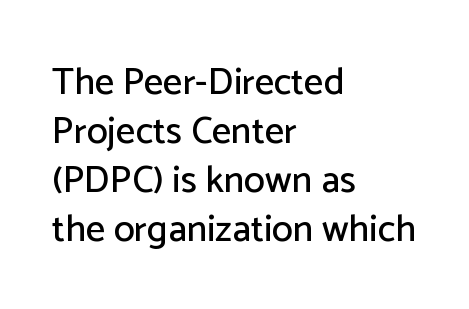
{"serif": "no", "italic": "no", "width": "normal", "stroke_contrast": "low", "x_height": "medium", "monospaced": "no", "underline": "no", "align": "left", "line_spacing": "normal", "line_spacing_ratio": 1.29, "letter_spacing": "normal", "letter_spacing_em": 0.0, "glyph_px": 38}
